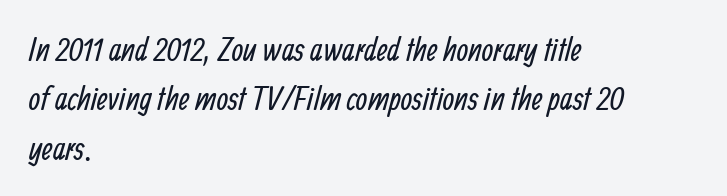
Q: Is the text bold? A: No.
Q: Is the typeface a serif or a sans-serif typeface? A: Sans-serif.
Q: Is the text underlined? A: No.
Q: How is the paragraph aligned? A: Left-aligned.
Q: Is the spacing between letters normal or unusually wide? A: Normal.
Q: Is the spacing between lines tight, normal or loose? A: Normal.
Q: Width (condensed, normal, or wide)? A: Condensed.
Q: Stroke contrast? A: Low.
Q: x-height? A: Medium.
Q: Monospaced? A: No.
